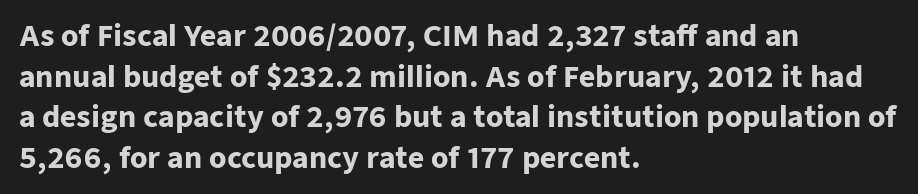
You can tell it's not italic because the verticals are truly vertical. The string is rendered with underlining switched off. This rendering uses left alignment, leaving the right contour irregular. Stroke thickness is high; the sample reads as a true bold. Students, note that the glyphs here touch the page at normal intervals.
